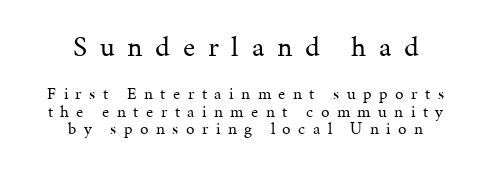
Q: Is the text bold? A: No.
Q: Is the text italic (slanted)? A: No, it is upright.
Q: Is the typeface a serif or a sans-serif typeface? A: Serif.
Q: Is the text underlined? A: No.
Q: How is the paragraph aligned? A: Centered.
Q: Is the spacing between letters normal or unusually wide? A: Unusually wide.
Q: Is the spacing between lines tight, normal or loose? A: Tight.
Q: Which block of text is set in a larger size, the first (top) or the second (bottom)? A: The first (top) one.
Q: Width (condensed, normal, or wide)? A: Normal.
Q: Stroke contrast? A: Medium.
Q: x-height? A: Medium.
Q: Monospaced? A: No.
